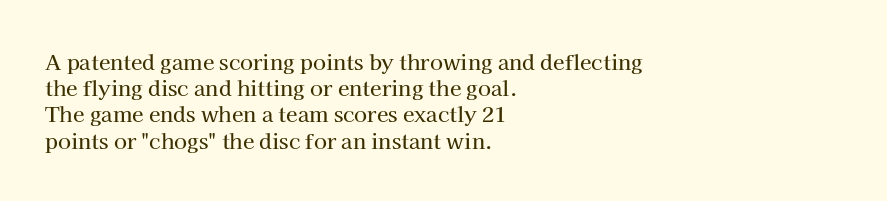
Q: Is the text italic (slanted)? A: No, it is upright.
Q: Is the text underlined? A: No.
Q: How is the paragraph aligned? A: Left-aligned.
Q: Is the spacing between letters normal or unusually wide? A: Normal.
Q: Is the spacing between lines tight, normal or loose? A: Normal.
